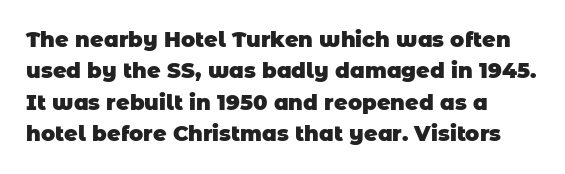
The image shows 21 px bold type; set left-aligned, normal line spacing (1.5x), normal letter spacing, not underlined.
